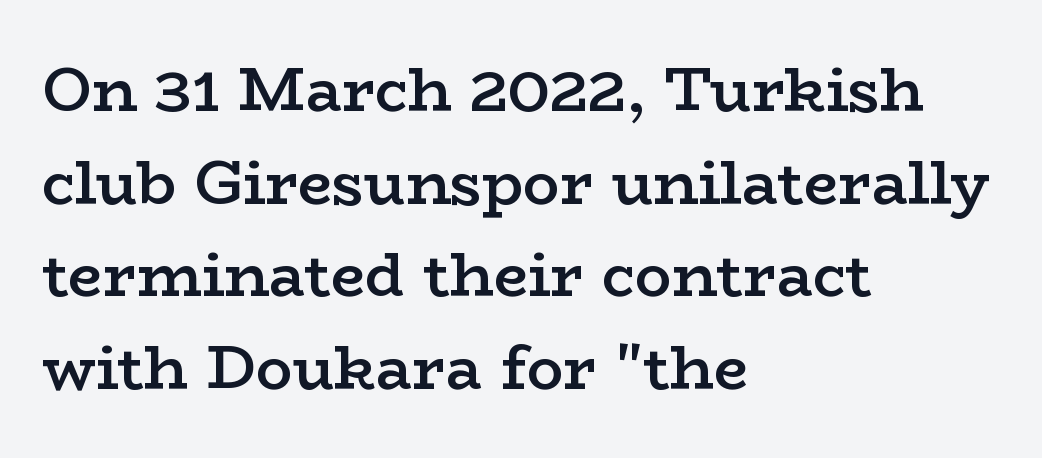
Q: Is the text bold? A: Semi-bold.
Q: Is the text italic (slanted)? A: No, it is upright.
Q: Is the typeface a serif or a sans-serif typeface? A: Serif.
Q: Is the text underlined? A: No.
Q: How is the paragraph aligned? A: Left-aligned.
Q: Is the spacing between letters normal or unusually wide? A: Normal.
Q: Is the spacing between lines tight, normal or loose? A: Normal.
Q: Width (condensed, normal, or wide)? A: Wide.
Q: Stroke contrast? A: Low.
Q: x-height? A: Medium.
Q: Monospaced? A: No.
